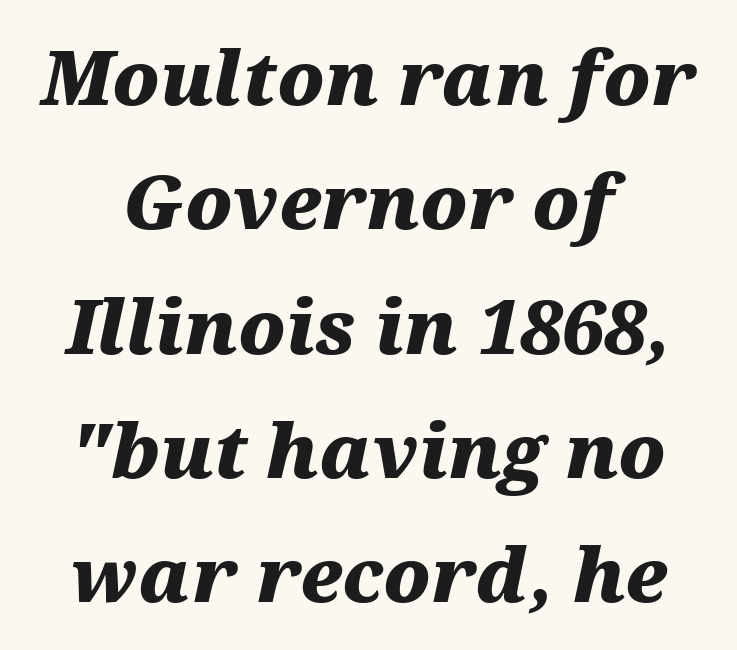
This sample keeps an unexceptional amount of space between lines. Words appear dense and cohesive because spacing is normal. A full-strength bold gives these letters their thick strokes. Tall strokes in this sample are angled rather than plumb. The letters advance in unequal steps, a hallmark of proportional type. Quick note: underline off.
